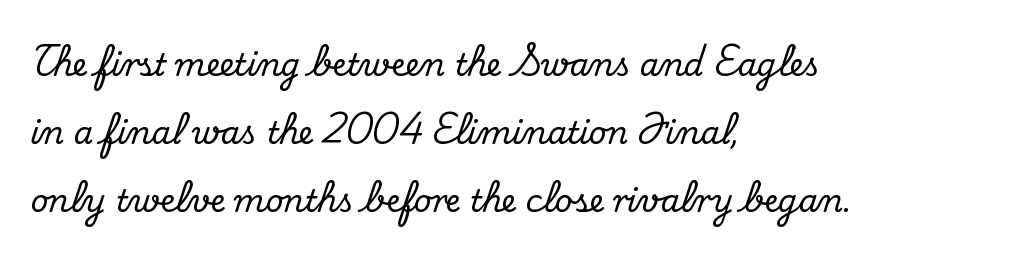
The image shows 31 px serif type; set left-aligned, loose line spacing (2.19x), normal letter spacing, not underlined; medium stroke contrast and a small x-height.
